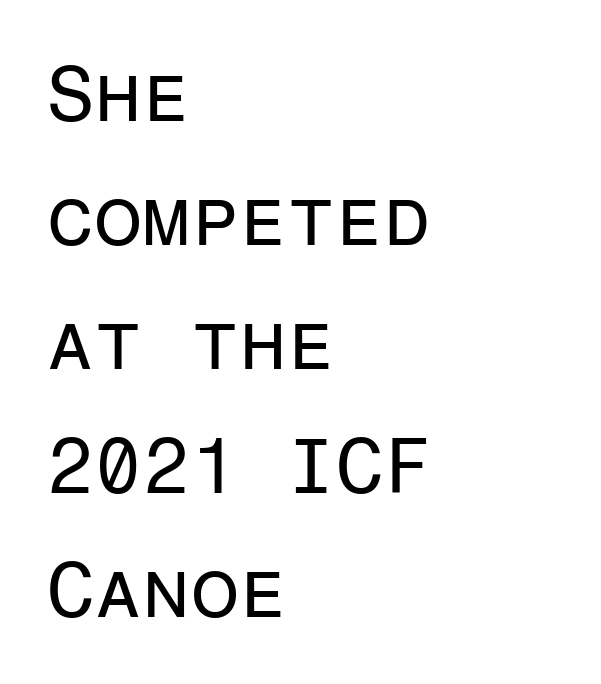
The block of text has a typical density, with ordinary space between rows. This is not heavy type; no bold has been used. A clean baseline with only descenders dipping below it. Vertical strokes here are truly vertical. Short and long lines alike share a common starting point at left.
